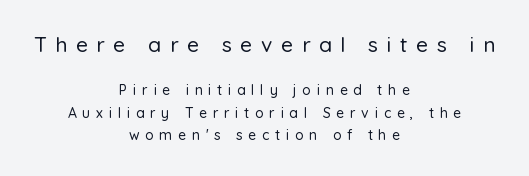
Summary of vertical rhythm: regular, with standard interline spacing. Look at the tracking — it's clearly loosened, letters drifting apart. It's the straight-up-and-down kind of type. Typesetter's note — upper block bumped up in size, lower block left smaller.
